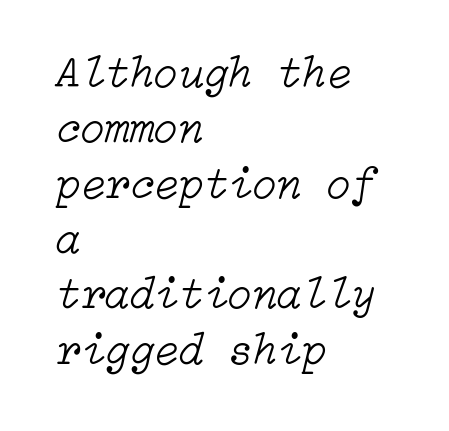
Q: Is the text bold? A: No.
Q: Is the text italic (slanted)? A: Yes, it leans right by about 15 degrees.
Q: Is the text underlined? A: No.
Q: How is the paragraph aligned? A: Left-aligned.
Q: Is the spacing between letters normal or unusually wide? A: Normal.
Q: Width (condensed, normal, or wide)? A: Normal.
Q: Stroke contrast? A: Low.
Q: x-height? A: Medium.
